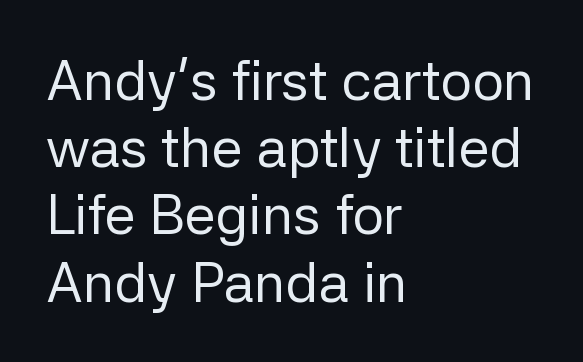
The image shows 56 px regular-weight sans-serif type, upright; set left-aligned, line spacing 1.2x, normal letter spacing, not underlined; low stroke contrast and a medium x-height.
